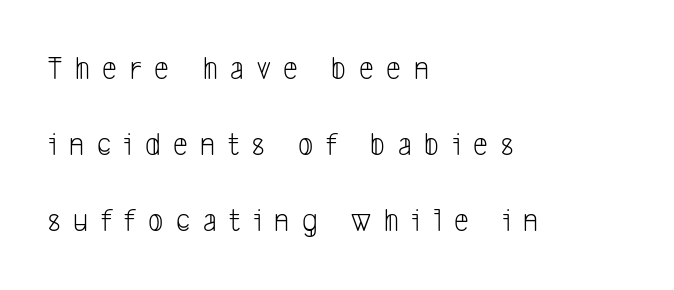
Q: Is the text bold? A: No.
Q: Is the typeface a serif or a sans-serif typeface? A: Sans-serif.
Q: Is the text underlined? A: No.
Q: How is the paragraph aligned? A: Left-aligned.
Q: Is the spacing between letters normal or unusually wide? A: Unusually wide.
Q: Is the spacing between lines tight, normal or loose? A: Loose.
Q: Width (condensed, normal, or wide)? A: Condensed.
Q: Stroke contrast? A: Low.
Q: x-height? A: Medium.
Q: Monospaced? A: No.
